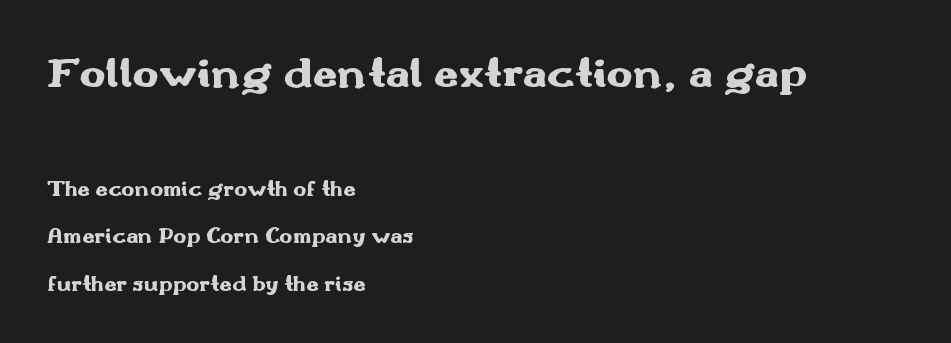
Q: Is the text bold? A: Yes.
Q: Is the text italic (slanted)? A: No, it is upright.
Q: Is the typeface a serif or a sans-serif typeface? A: Sans-serif.
Q: Is the text underlined? A: No.
Q: How is the paragraph aligned? A: Left-aligned.
Q: Is the spacing between letters normal or unusually wide? A: Normal.
Q: Is the spacing between lines tight, normal or loose? A: Loose.
Q: Which block of text is set in a larger size, the first (top) or the second (bottom)? A: The first (top) one.
Q: Width (condensed, normal, or wide)? A: Wide.
Q: Stroke contrast? A: Medium.
Q: x-height? A: Small.
Q: Monospaced? A: No.
